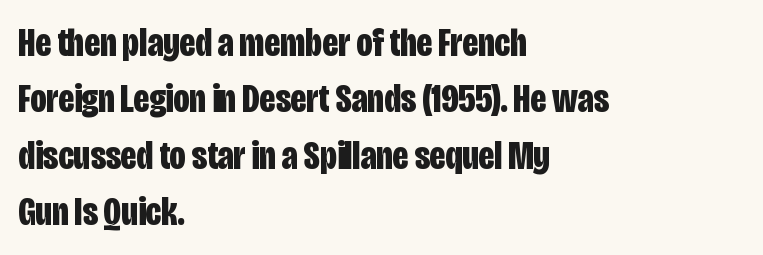
On the weight axis this lands at bold, roughly 700. Tall strokes in this sample are plumb rather than angled. Check under the words: just untouched page. Looks like regular typesetting: each glyph gets only the width it needs. This rendering employs a face without finishing strokes, i.e., a sans-serif. This rendering uses left alignment, leaving the right contour irregular.
